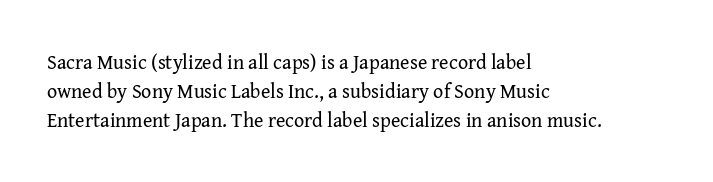
{"italic": "no", "bold": "no", "underline": "no", "align": "left", "line_spacing": "normal", "line_spacing_ratio": 1.45, "letter_spacing": "normal", "letter_spacing_em": 0.0, "glyph_px": 20}
